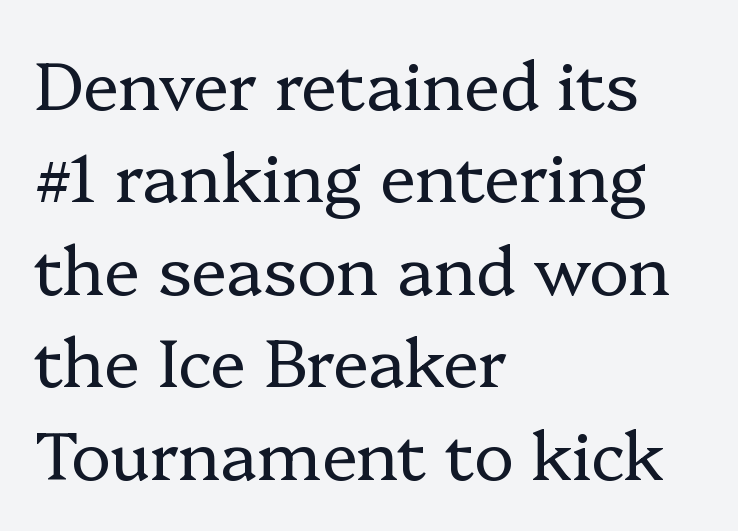
Typeset ragged right — the left edge is the straight one. The space beneath each line is pristine and unruled. The typeface has the unassuming heft of standard copy or less. In terms of letterspacing, this is plain default setting. Designer's note — italics off, roman on. Serifs: yes, visible at the terminals of the letterforms.
